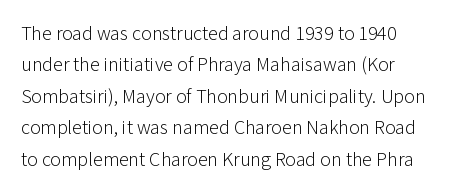
The image shows 20 px text type, upright; set normal line spacing (1.57x), normal letter spacing, not underlined.
